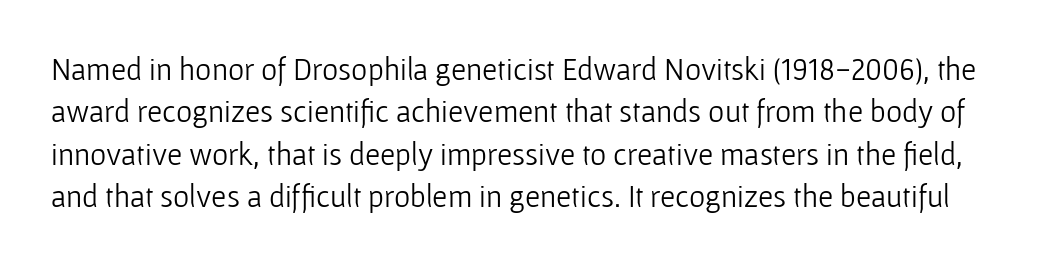
Are there feet on the stems? There aren't — it's a sans. A normal amount of white space separates one row of letters from the next. Each word holds together tightly as a unit, with standard inter-letter gaps. You can tell it's not italic because the verticals are truly vertical. This reads as an unemphasized weight, regular at the heaviest. Spacing verdict: proportional, widths tailored to each character.
